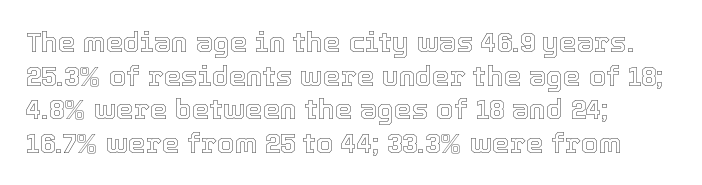
{"italic": "no", "width": "normal", "x_height": "medium", "monospaced": "no", "underline": "no", "align": "left", "line_spacing_ratio": 1.2, "letter_spacing": "normal", "letter_spacing_em": 0.0, "glyph_px": 28}
